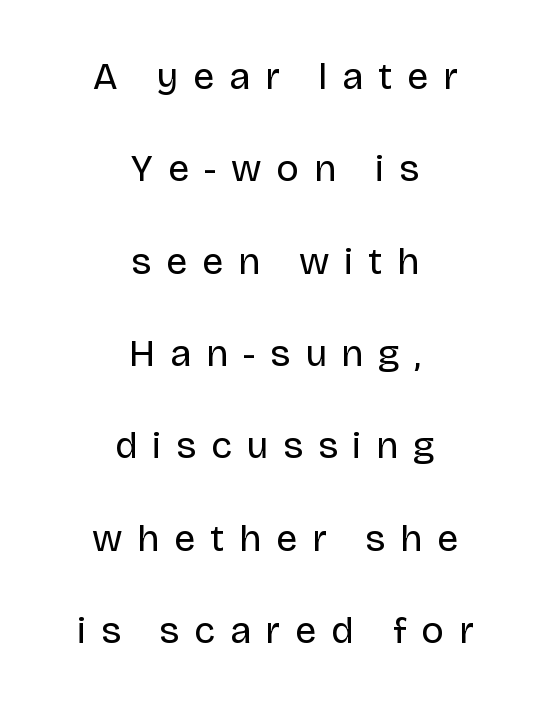
Q: Is the text bold? A: No.
Q: Is the text italic (slanted)? A: No, it is upright.
Q: Is the typeface a serif or a sans-serif typeface? A: Sans-serif.
Q: Is the text underlined? A: No.
Q: How is the paragraph aligned? A: Centered.
Q: Is the spacing between letters normal or unusually wide? A: Unusually wide.
Q: Is the spacing between lines tight, normal or loose? A: Loose.
Q: Width (condensed, normal, or wide)? A: Normal.
Q: Stroke contrast? A: Low.
Q: x-height? A: Large.
Q: Monospaced? A: No.
